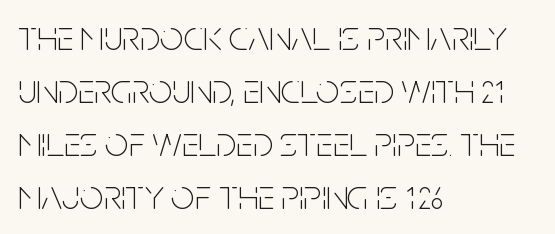
{"serif": "no", "italic": "no", "bold": "no", "weight": "thin", "width": "condensed", "stroke_contrast": "low", "x_height": "large", "monospaced": "no", "underline": "no", "align": "left", "line_spacing": "normal", "line_spacing_ratio": 1.26, "letter_spacing": "normal", "letter_spacing_em": 0.0, "glyph_px": 42}
